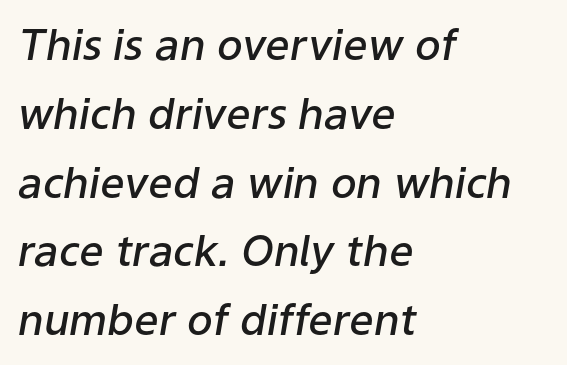
The image shows 43 px semibold type, italic (leaning right); set left-aligned, normal line spacing (1.6x), normal letter spacing, not underlined; low stroke contrast and a medium x-height.
